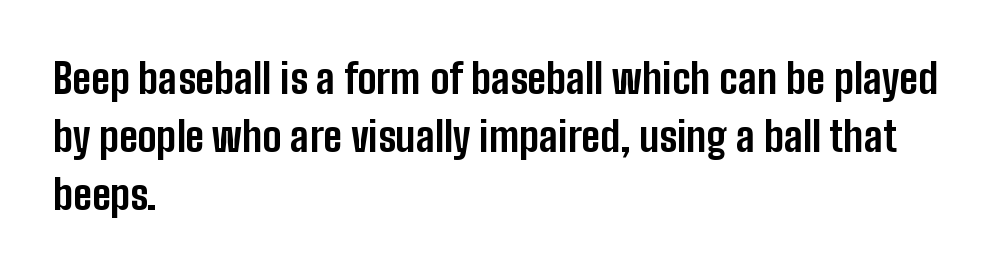
{"serif": "no", "italic": "no", "bold": "yes", "weight": "bold", "width": "condensed", "stroke_contrast": "low", "x_height": "medium", "monospaced": "no", "underline": "no", "align": "left", "line_spacing": "normal", "line_spacing_ratio": 1.42, "letter_spacing": "normal", "letter_spacing_em": 0.0, "glyph_px": 41}
